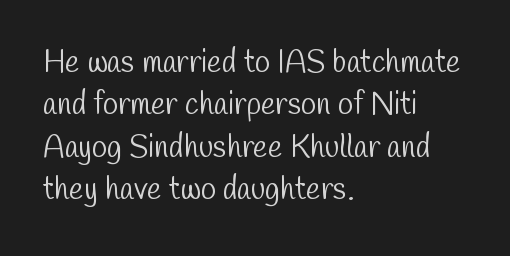
Q: Is the text bold? A: No.
Q: Is the typeface a serif or a sans-serif typeface? A: Sans-serif.
Q: Is the text underlined? A: No.
Q: How is the paragraph aligned? A: Left-aligned.
Q: Is the spacing between letters normal or unusually wide? A: Normal.
Q: Is the spacing between lines tight, normal or loose? A: Normal.
Q: Width (condensed, normal, or wide)? A: Condensed.
Q: Stroke contrast? A: Low.
Q: x-height? A: Medium.
Q: Monospaced? A: No.
